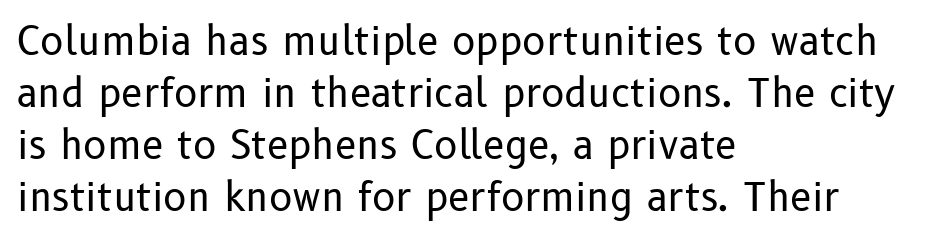
Line spacing here is normal. Posture: upright roman. You could not count columns in this text — the font is proportionally spaced. The line texture is even and compact thanks to regular tracking. Only glyphs here, with clear space below each row. Serif or sans? Sans — the stroke terminals are bare.
